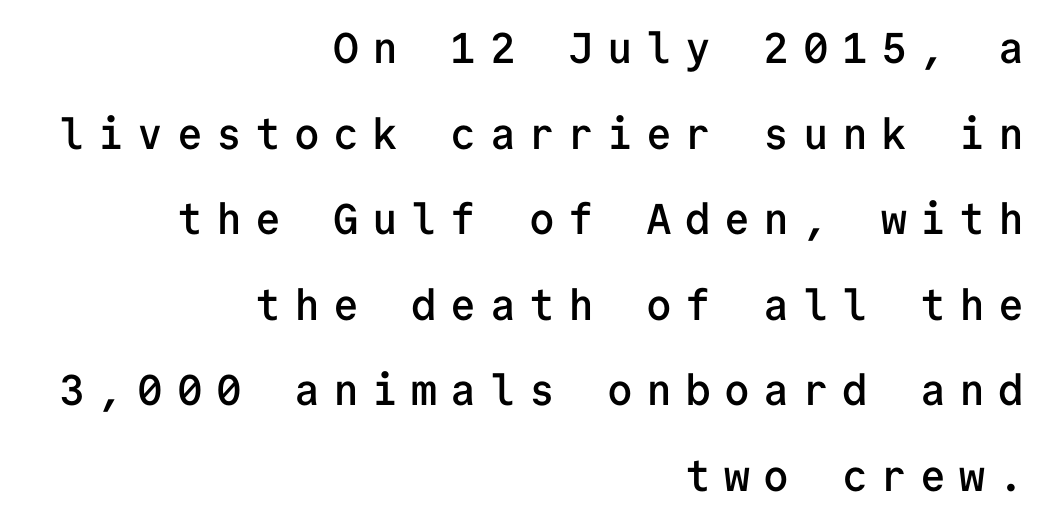
The image shows 43 px semibold sans-serif type, upright, monospaced; set right-aligned, loose line spacing (1.99x), unusually wide letter spacing (+0.31 em), not underlined; low stroke contrast and a medium x-height.
